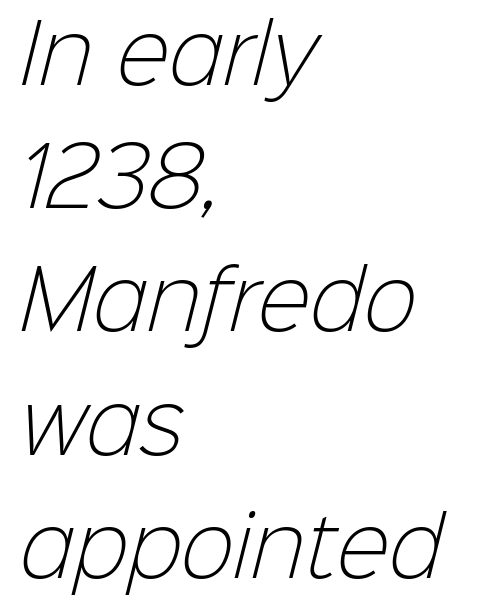
The image shows 80 px light sans-serif type; set left-aligned, normal line spacing (1.54x), normal letter spacing, not underlined; low stroke contrast and a medium x-height.
